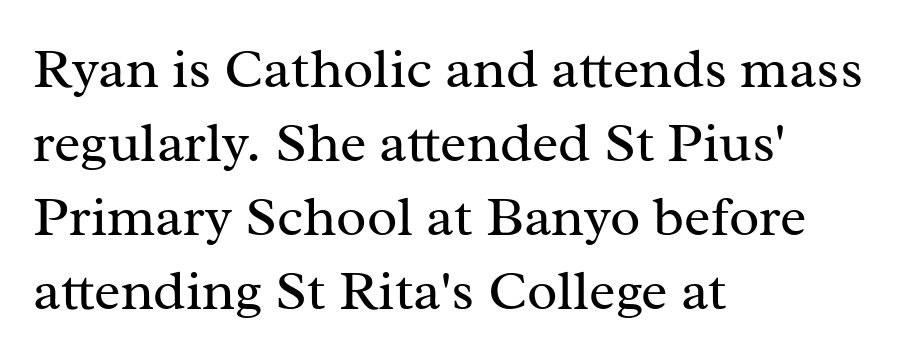
{"serif": "yes", "italic": "no", "bold": "no", "weight": "regular", "width": "normal", "stroke_contrast": "medium", "x_height": "medium", "monospaced": "no", "underline": "no", "align": "left", "line_spacing": "normal", "line_spacing_ratio": 1.32, "letter_spacing": "normal", "letter_spacing_em": 0.0, "glyph_px": 56}
